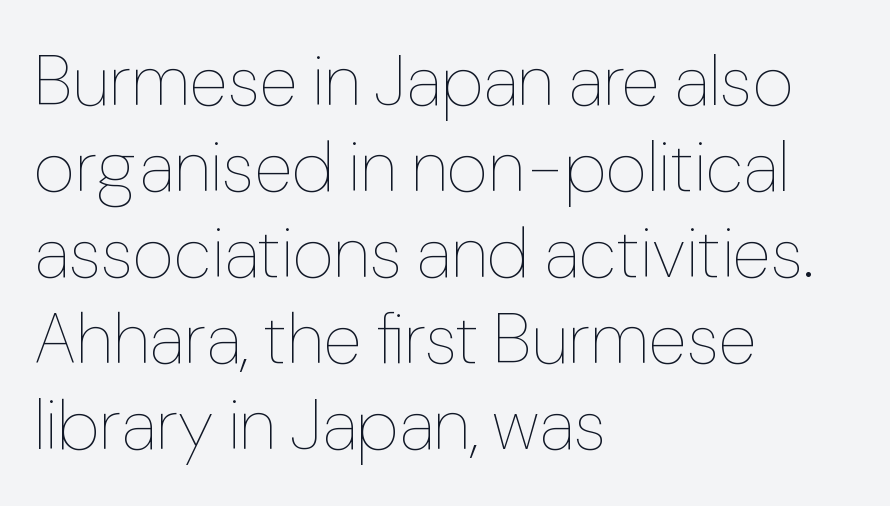
{"italic": "no", "bold": "no", "weight": "thin", "width": "normal", "stroke_contrast": "low", "x_height": "medium", "monospaced": "no", "underline": "no", "align": "left", "line_spacing_ratio": 1.21, "letter_spacing": "normal", "letter_spacing_em": 0.0, "glyph_px": 71}
